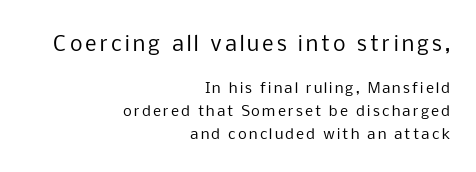
{"italic": "no", "bold": "no", "underline": "no", "align": "right", "line_spacing": "normal", "line_spacing_ratio": 1.65, "larger_block": "first", "size_ratio": 1.43, "glyph_px": 20}
